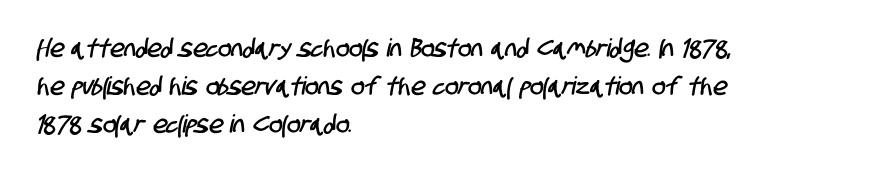
Horizontally, the lines are justified to the leading edge only. These lines sit exactly where default settings would place them. The tracking reads as untouched default to a designer's eye. The string is rendered with underlining switched off.
